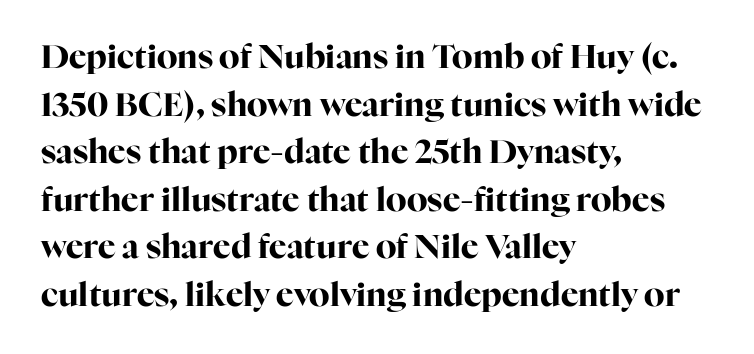
{"serif": "yes", "italic": "no", "bold": "yes", "weight": "bold", "width": "normal", "stroke_contrast": "high", "x_height": "medium", "monospaced": "no", "underline": "no", "align": "left", "line_spacing": "normal", "line_spacing_ratio": 1.44, "letter_spacing": "normal", "letter_spacing_em": 0.0, "glyph_px": 33}
